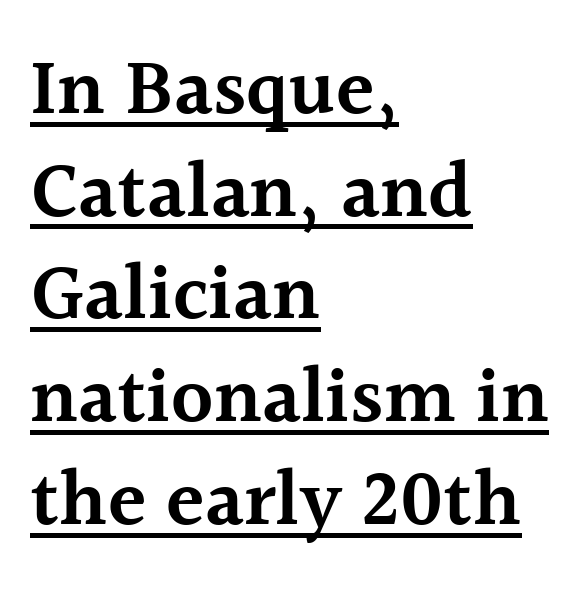
Q: Is the text bold? A: Semi-bold.
Q: Is the text italic (slanted)? A: No, it is upright.
Q: Is the typeface a serif or a sans-serif typeface? A: Serif.
Q: Is the text underlined? A: Yes.
Q: How is the paragraph aligned? A: Left-aligned.
Q: Is the spacing between letters normal or unusually wide? A: Normal.
Q: Is the spacing between lines tight, normal or loose? A: Normal.
Q: Width (condensed, normal, or wide)? A: Normal.
Q: x-height? A: Medium.
Q: Monospaced? A: No.
